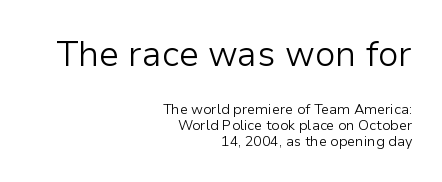
Inter-character spacing is left at the font's built-in metrics. Designer's note — italics off, roman on. A clean baseline with only descenders dipping below it. A student would notice the top passage is typeset larger than what follows. Typographically, this falls in the sans-serif category. The passage is arranged like a letterhead date or caption credit — flush right.
